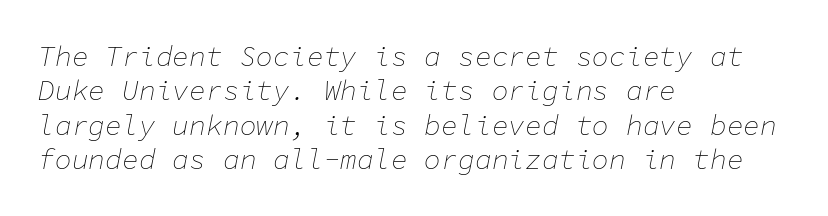
Stroke mass is kept to a normal reading level or below. Casual observation: everything's shoved over to the left. Is the letter spacing exaggerated? No — it looks like the ordinary default. Yep, that's italic — everything's leaning.
